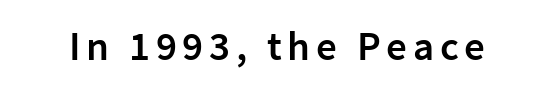
The image shows 41 px semibold sans-serif type, upright; set not underlined; low stroke contrast and a medium x-height.
